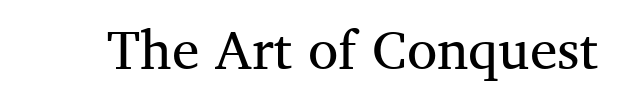
The image shows 55 px regular-weight serif type, upright; set normal letter spacing, not underlined; medium stroke contrast and a medium x-height.
